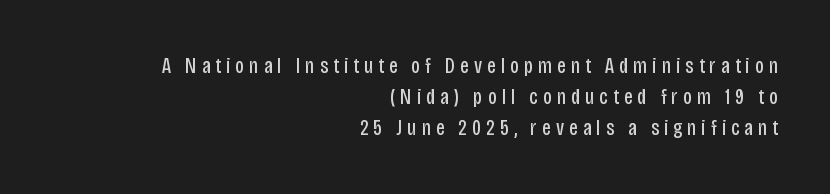
{"italic": "no", "bold": "no", "underline": "no", "align": "right", "line_spacing": "normal", "line_spacing_ratio": 1.42, "letter_spacing": "wide", "letter_spacing_em": 0.23, "glyph_px": 22}
